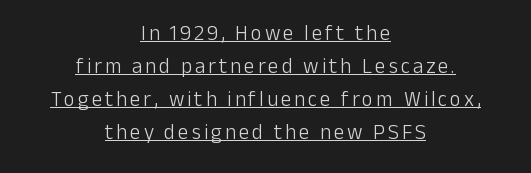
Q: Is the text bold? A: No.
Q: Is the text italic (slanted)? A: No, it is upright.
Q: Is the text underlined? A: Yes.
Q: How is the paragraph aligned? A: Centered.
Q: Is the spacing between lines tight, normal or loose? A: Normal.
